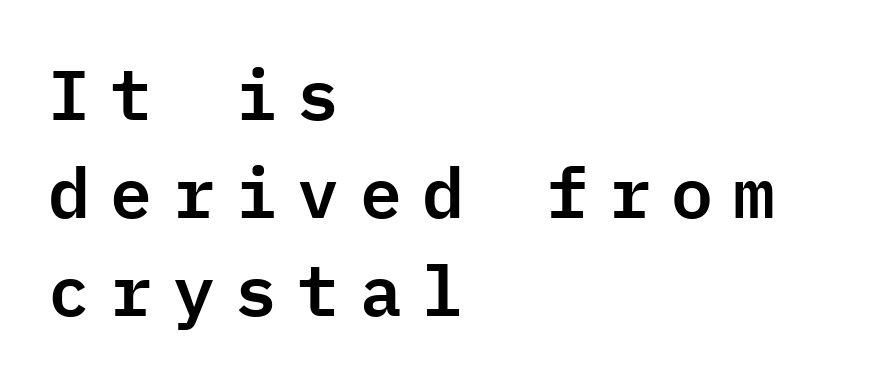
Q: Is the text italic (slanted)? A: No, it is upright.
Q: Is the typeface a serif or a sans-serif typeface? A: Sans-serif.
Q: Is the text underlined? A: No.
Q: How is the paragraph aligned? A: Left-aligned.
Q: Is the spacing between letters normal or unusually wide? A: Unusually wide.
Q: Is the spacing between lines tight, normal or loose? A: Normal.
Q: Width (condensed, normal, or wide)? A: Normal.
Q: Stroke contrast? A: Low.
Q: x-height? A: Medium.
Q: Monospaced? A: Yes.
